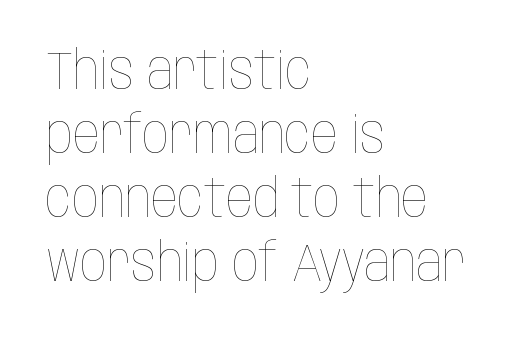
Q: Is the text bold? A: No.
Q: Is the text italic (slanted)? A: No, it is upright.
Q: Is the text underlined? A: No.
Q: How is the paragraph aligned? A: Left-aligned.
Q: Is the spacing between letters normal or unusually wide? A: Normal.
Q: Width (condensed, normal, or wide)? A: Condensed.
Q: Stroke contrast? A: Low.
Q: x-height? A: Large.
Q: Monospaced? A: No.
